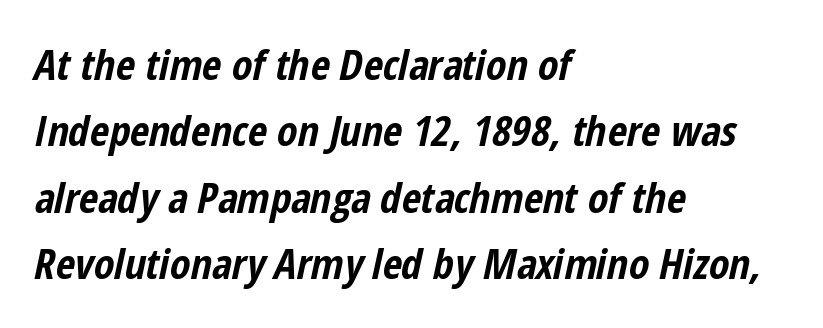
The passage is arranged the way most books set body copy — flush left. In terms of leading, this rendering sits right in the middle. The specimen omits any rule beneath the text block's lines. Style check: oblique.
